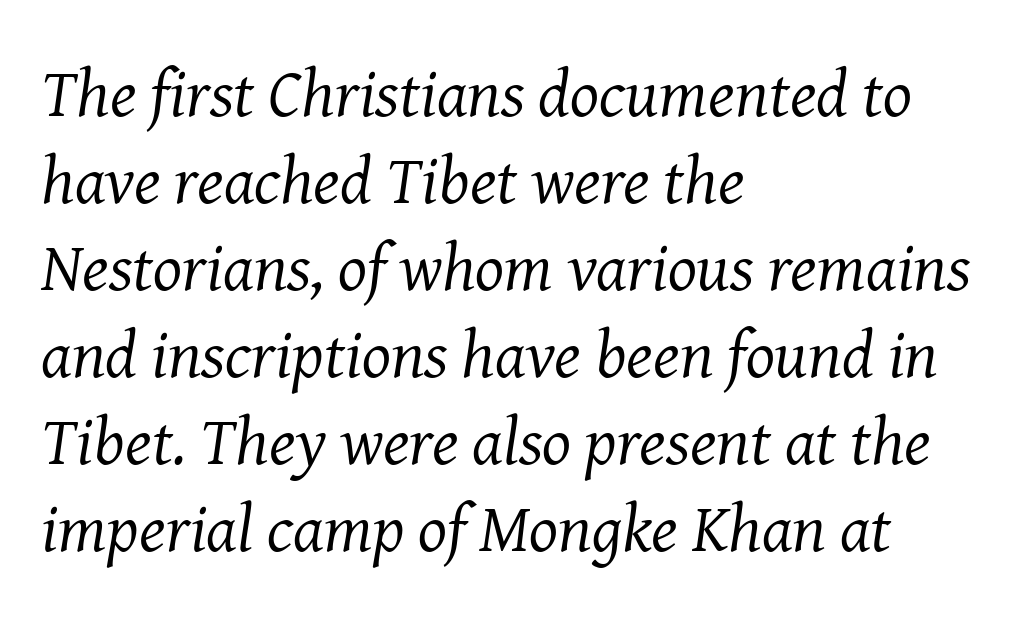
{"serif": "yes", "italic": "yes", "lean": "right", "slant_degrees": 8, "bold": "no", "weight": "regular", "width": "normal", "stroke_contrast": "medium", "x_height": "medium", "monospaced": "no", "underline": "no", "align": "left", "line_spacing": "normal", "line_spacing_ratio": 1.28, "letter_spacing": "normal", "letter_spacing_em": 0.0, "glyph_px": 68}
